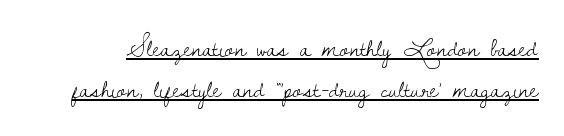
Q: Is the text bold? A: No.
Q: Is the text italic (slanted)? A: Yes.
Q: Is the text underlined? A: Yes.
Q: Is the spacing between letters normal or unusually wide? A: Normal.
Q: Is the spacing between lines tight, normal or loose? A: Normal.
